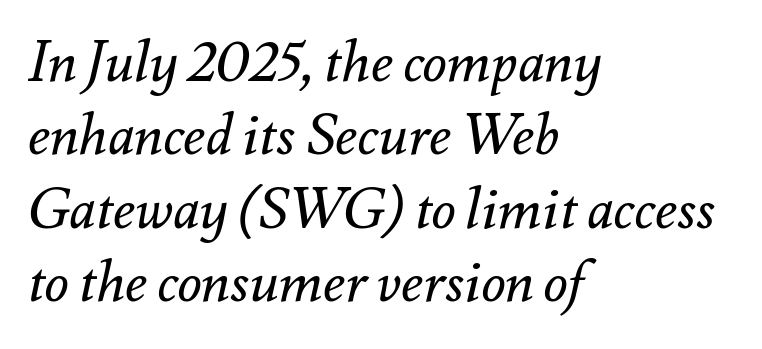
{"italic": "yes", "lean": "right", "slant_degrees": 12, "bold": "no", "weight": "regular", "width": "normal", "stroke_contrast": "medium", "x_height": "small", "monospaced": "no", "underline": "no", "align": "left", "line_spacing": "normal", "line_spacing_ratio": 1.31, "letter_spacing": "normal", "letter_spacing_em": 0.0, "glyph_px": 56}
